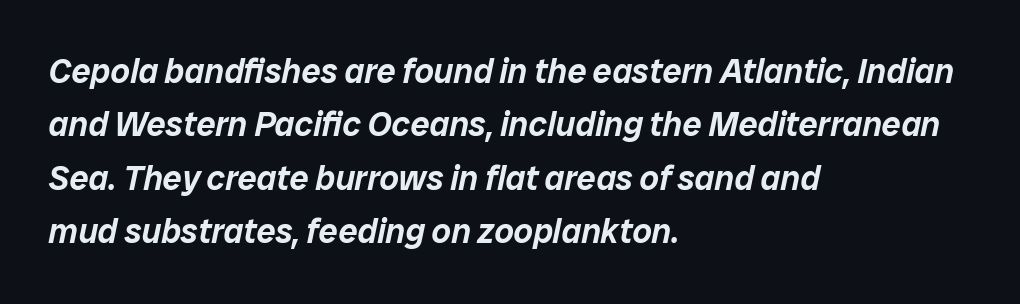
Is the block centered? No — it sits flush against the left margin. The face used here has a pronounced slope to its letters. Character widths vary here, with narrow letters taking less room than wide ones. Summary of vertical rhythm: regular, with standard interline spacing. Tracking value appears to be zero — textbook default spacing.
